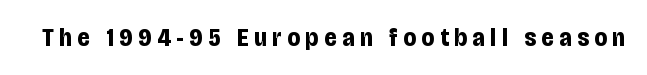
Every character sits straight up, as roman type does. The letterforms stand isolated, each surrounded by extra space. Descenders hang freely into open space. Heft: maximum for text — a bold.
